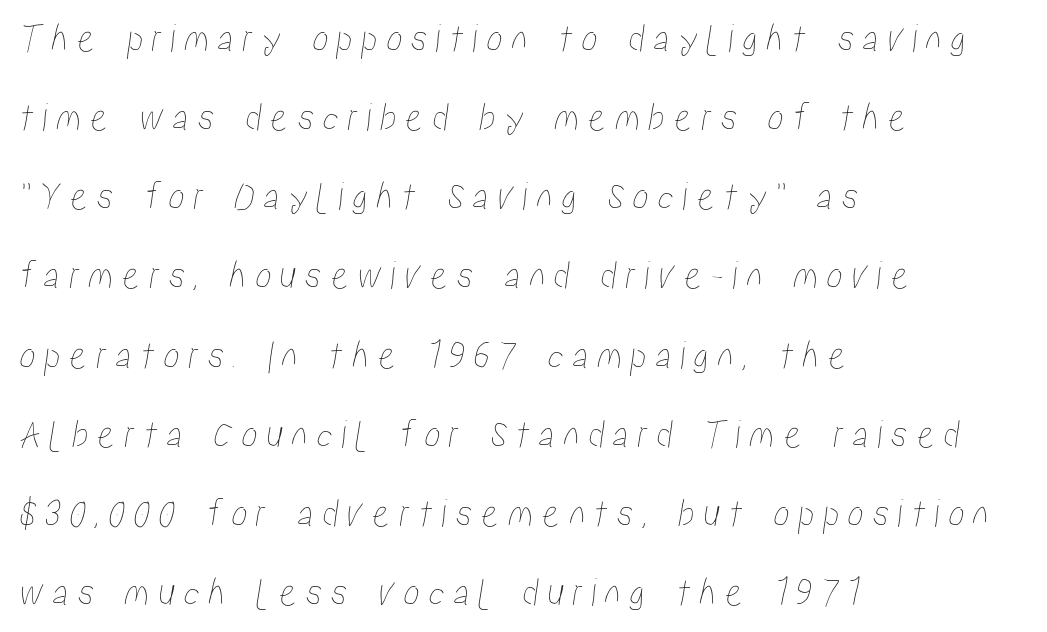
The image shows 41 px condensed type; set left-aligned, loose line spacing (1.93x), unusually wide letter spacing (+0.21 em), not underlined; low stroke contrast and a medium x-height.
